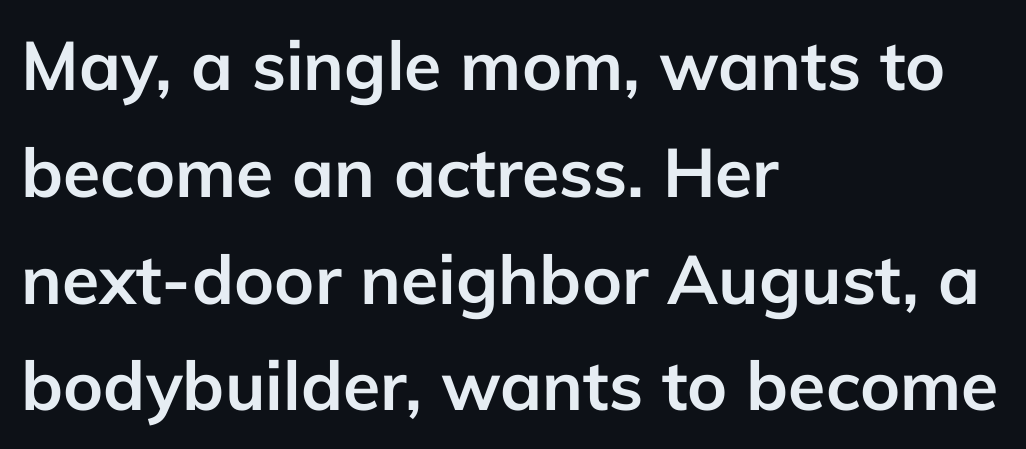
The image shows 68 px semibold sans-serif type, upright; set left-aligned, normal line spacing (1.57x), normal letter spacing, not underlined; low stroke contrast and a medium x-height.
